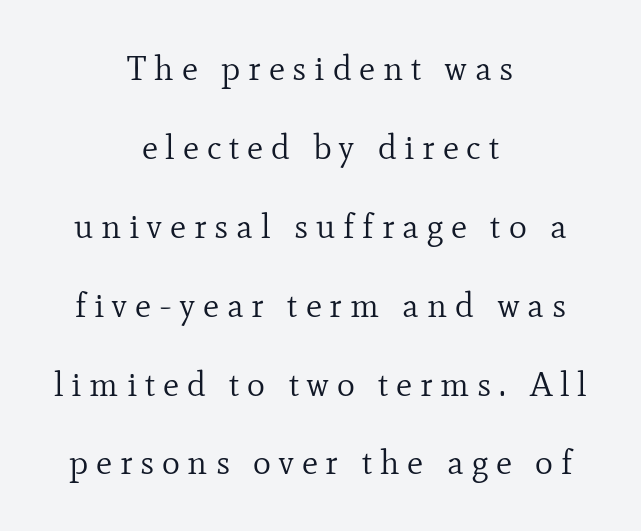
The type is letterspaced generously, with wide tracking. Weight: not bold — regular or lighter. In terms of posture, this sample is upright. Line spacing here is loose. The face used here is proportionally spaced, like ordinary book or web type.
